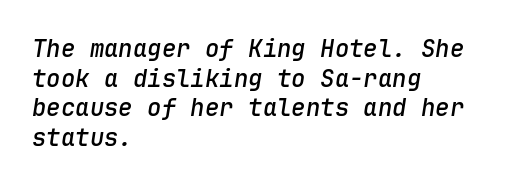
The image shows 24 px text type, italic (leaning right); set left-aligned, line spacing 1.23x, normal letter spacing, not underlined.
